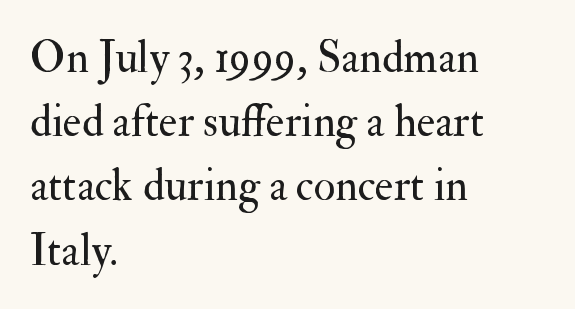
{"serif": "yes", "italic": "no", "bold": "no", "weight": "regular", "width": "normal", "stroke_contrast": "medium", "x_height": "small", "monospaced": "no", "underline": "no", "align": "left", "line_spacing": "normal", "line_spacing_ratio": 1.46, "letter_spacing": "normal", "letter_spacing_em": 0.0, "glyph_px": 44}
